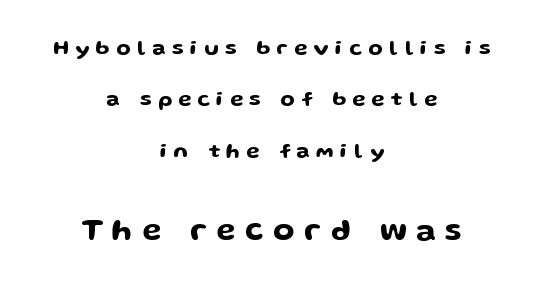
Q: Is the text italic (slanted)? A: No, it is upright.
Q: Is the typeface a serif or a sans-serif typeface? A: Sans-serif.
Q: Is the text underlined? A: No.
Q: How is the paragraph aligned? A: Centered.
Q: Is the spacing between letters normal or unusually wide? A: Unusually wide.
Q: Is the spacing between lines tight, normal or loose? A: Loose.
Q: Which block of text is set in a larger size, the first (top) or the second (bottom)? A: The second (bottom) one.
Q: Width (condensed, normal, or wide)? A: Wide.
Q: Stroke contrast? A: Low.
Q: x-height? A: Medium.
Q: Monospaced? A: No.
